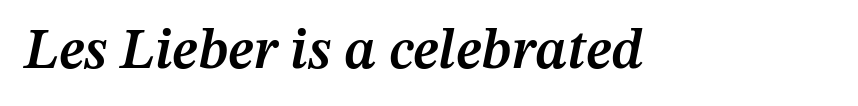
Typographic density is moderately raised because the face is semibold. The rendering uses natural spacing where letterforms have individual widths. No word sits above an underline. Notice how the stems are inclined rather than vertical — that's the hallmark of italics. Characters follow at the spacing the type designer built in.
